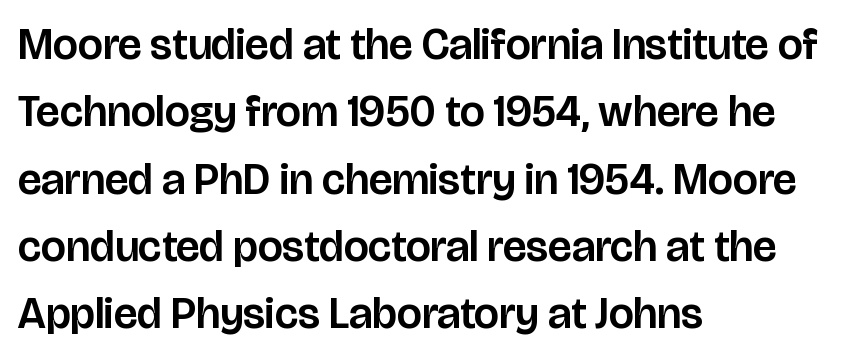
{"serif": "no", "italic": "no", "width": "normal", "stroke_contrast": "low", "x_height": "large", "monospaced": "no", "underline": "no", "align": "left", "line_spacing": "normal", "line_spacing_ratio": 1.53, "letter_spacing": "normal", "letter_spacing_em": 0.0, "glyph_px": 44}
